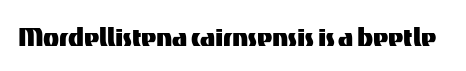
{"serif": "no", "italic": "no", "width": "normal", "stroke_contrast": "medium", "x_height": "medium", "monospaced": "no", "underline": "no", "letter_spacing": "normal", "letter_spacing_em": 0.0, "glyph_px": 33}
